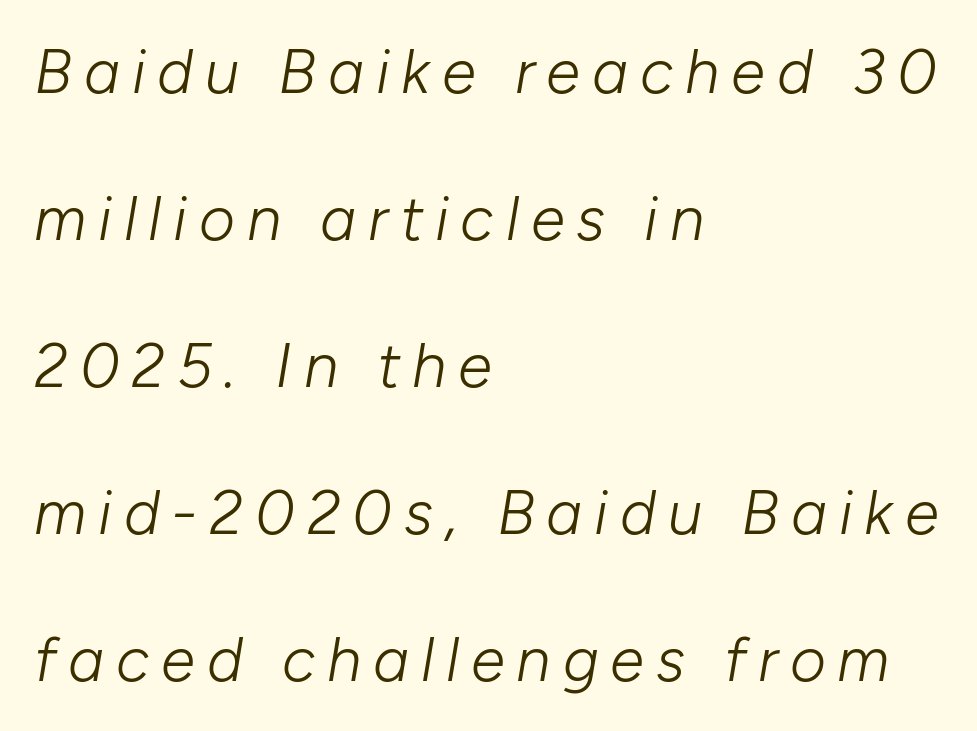
Q: Is the text bold? A: No.
Q: Is the text italic (slanted)? A: Yes, it leans right by about 10 degrees.
Q: Is the text underlined? A: No.
Q: How is the paragraph aligned? A: Left-aligned.
Q: Is the spacing between lines tight, normal or loose? A: Loose.
Q: Width (condensed, normal, or wide)? A: Normal.
Q: Stroke contrast? A: Low.
Q: x-height? A: Medium.
Q: Monospaced? A: No.
